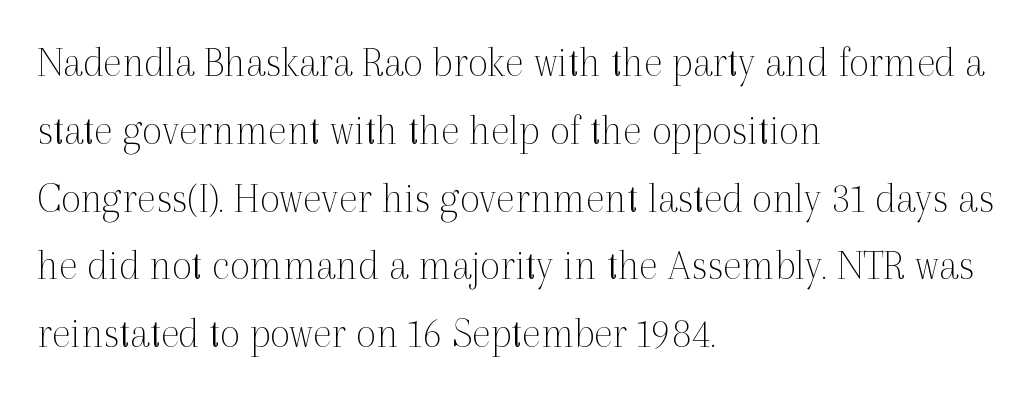
{"serif": "yes", "italic": "no", "bold": "no", "weight": "thin", "width": "normal", "x_height": "medium", "monospaced": "no", "underline": "no", "align": "left", "line_spacing": "normal", "line_spacing_ratio": 1.54, "letter_spacing": "normal", "letter_spacing_em": 0.0, "glyph_px": 44}
